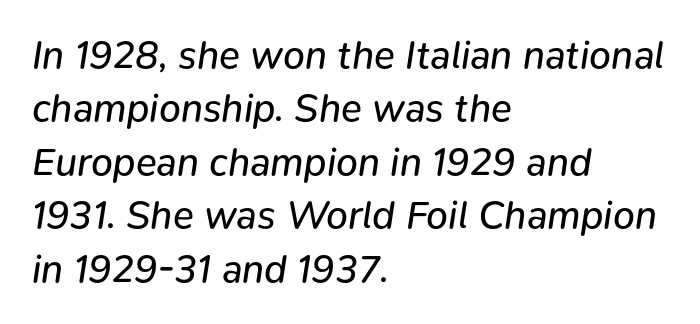
{"italic": "yes", "lean": "right", "slant_degrees": 9, "bold": "no", "weight": "regular", "width": "normal", "stroke_contrast": "low", "x_height": "medium", "monospaced": "no", "underline": "no", "align": "left", "line_spacing": "normal", "line_spacing_ratio": 1.37, "letter_spacing": "normal", "letter_spacing_em": 0.0, "glyph_px": 39}
